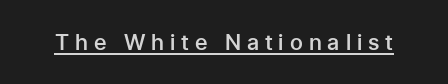
The image shows 22 px text type, upright; set unusually wide letter spacing (+0.27 em), underlined.
